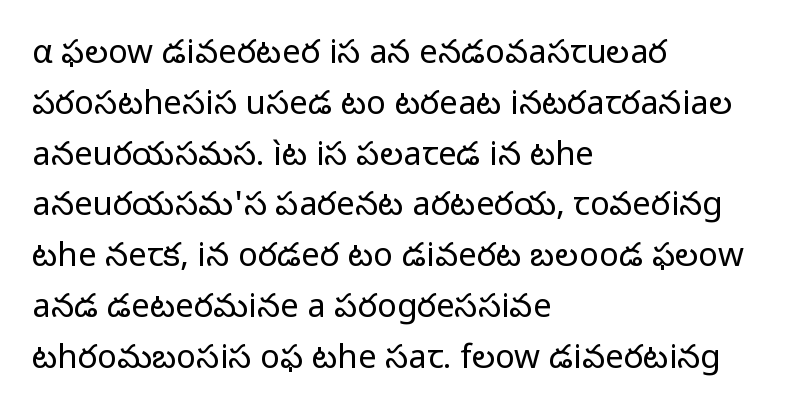
Q: Is the text bold? A: No.
Q: Is the text italic (slanted)? A: No, it is upright.
Q: Is the typeface a serif or a sans-serif typeface? A: Sans-serif.
Q: Is the text underlined? A: No.
Q: How is the paragraph aligned? A: Left-aligned.
Q: Is the spacing between letters normal or unusually wide? A: Normal.
Q: Is the spacing between lines tight, normal or loose? A: Normal.
Q: Width (condensed, normal, or wide)? A: Normal.
Q: Stroke contrast? A: Low.
Q: x-height? A: Medium.
Q: Monospaced? A: No.
